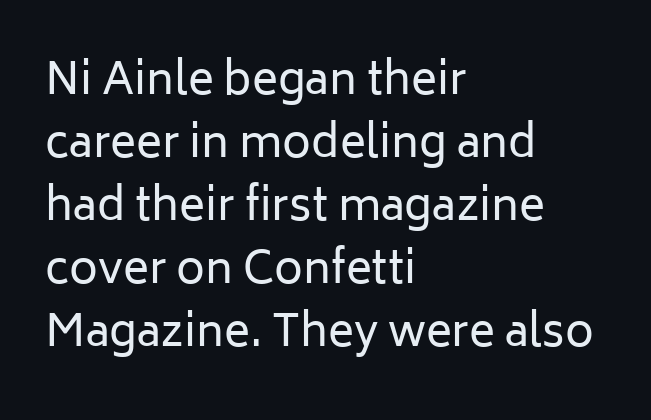
{"serif": "no", "italic": "no", "bold": "no", "weight": "regular", "width": "normal", "stroke_contrast": "low", "x_height": "medium", "monospaced": "no", "underline": "no", "align": "left", "line_spacing": "normal", "line_spacing_ratio": 1.43, "letter_spacing": "normal", "letter_spacing_em": 0.0, "glyph_px": 44}
